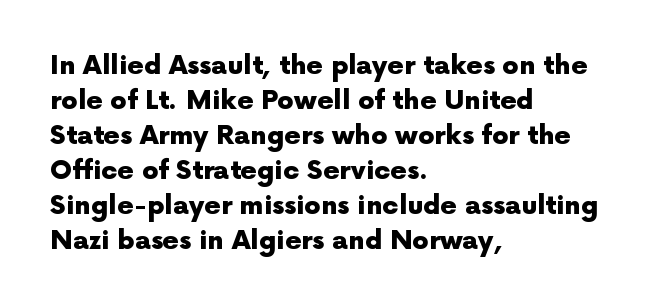
Spacing between characters is what you'd get straight out of the box. If you drew a line through each stem, it would be perfectly vertical. Which margin do the lines hug? The left one — the right edge is uneven. Leading: standard. Is the type bold? Yes — the strokes are clearly thick and heavy.
